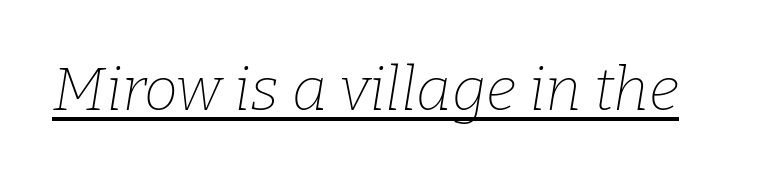
{"serif": "yes", "italic": "yes", "lean": "right", "slant_degrees": 9, "bold": "no", "weight": "thin", "width": "normal", "stroke_contrast": "low", "x_height": "medium", "monospaced": "no", "underline": "yes", "letter_spacing": "normal", "letter_spacing_em": 0.0, "glyph_px": 61}
